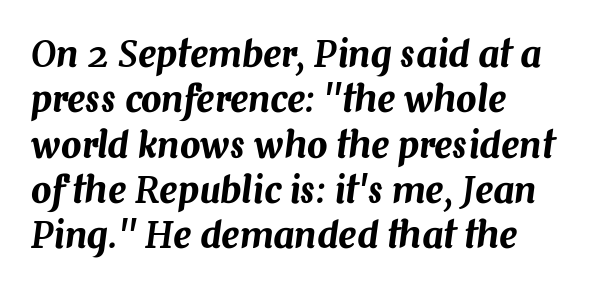
{"italic": "yes", "lean": "right", "slant_degrees": 7, "width": "normal", "stroke_contrast": "medium", "x_height": "medium", "monospaced": "no", "underline": "no", "align": "left", "line_spacing": "normal", "line_spacing_ratio": 1.26, "letter_spacing": "normal", "letter_spacing_em": 0.0, "glyph_px": 36}
